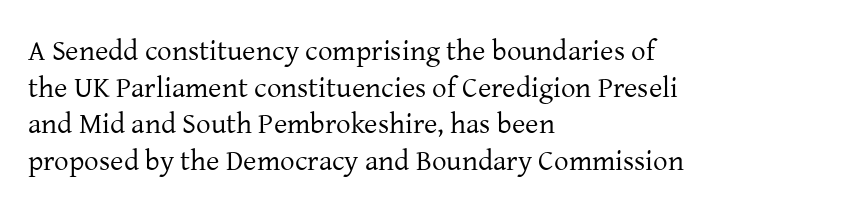
Q: Is the text bold? A: No.
Q: Is the text italic (slanted)? A: No, it is upright.
Q: Is the typeface a serif or a sans-serif typeface? A: Serif.
Q: Is the text underlined? A: No.
Q: How is the paragraph aligned? A: Left-aligned.
Q: Is the spacing between letters normal or unusually wide? A: Normal.
Q: Is the spacing between lines tight, normal or loose? A: Normal.
Q: Width (condensed, normal, or wide)? A: Normal.
Q: Stroke contrast? A: Low.
Q: x-height? A: Medium.
Q: Monospaced? A: No.
